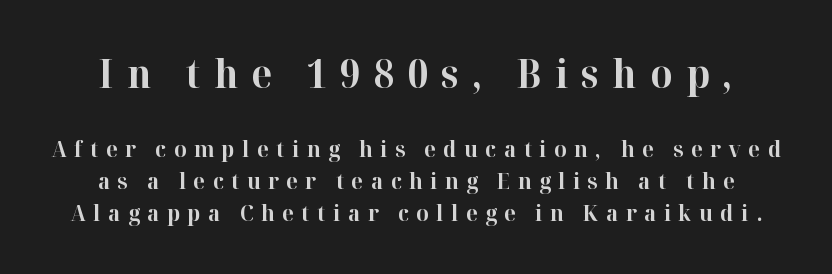
The image shows 39 px bold serif type, upright; set normal line spacing (1.44x), unusually wide letter spacing (+0.34 em), not underlined; the first (top) block is 1.77x larger; high stroke contrast and a medium x-height.
